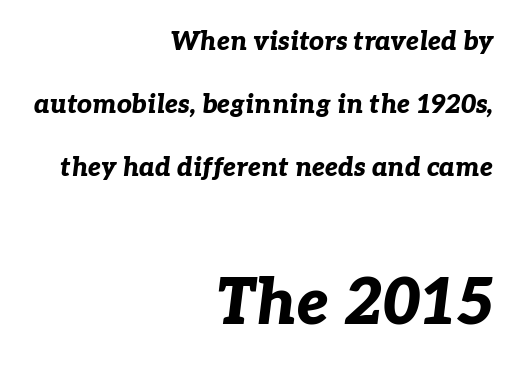
{"italic": "yes", "lean": "right", "slant_degrees": 7, "bold": "yes", "weight": "bold", "width": "normal", "stroke_contrast": "low", "x_height": "medium", "monospaced": "no", "underline": "no", "align": "right", "line_spacing": "loose", "line_spacing_ratio": 2.42, "letter_spacing": "normal", "letter_spacing_em": 0.0, "larger_block": "second", "size_ratio": 2.46, "glyph_px": 64}
